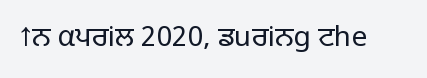
The image shows 28 px light sans-serif type, upright; set normal letter spacing, not underlined; low stroke contrast and a medium x-height.
